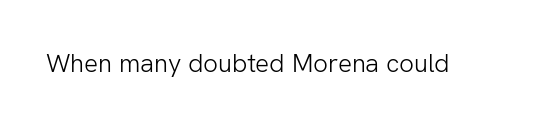
Q: Is the text bold? A: No.
Q: Is the text italic (slanted)? A: No, it is upright.
Q: Is the text underlined? A: No.
Q: Is the spacing between letters normal or unusually wide? A: Normal.
